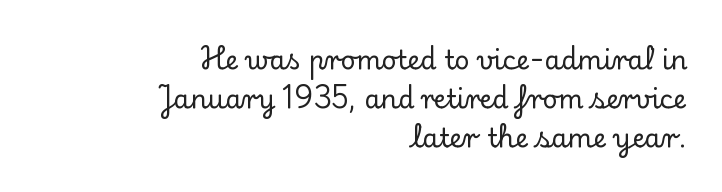
The compositor pushed each line to the right boundary. The lettering stays uniformly vertical, giving the passage a roman look. Observe the ordinary spacing: letters are neighbours, not strangers. Evenly set lines give the paragraph a standard silhouette. Descenders hang freely into open space.
